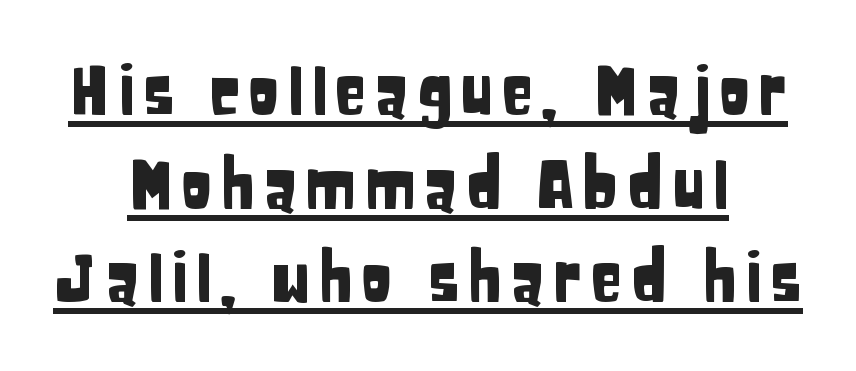
{"serif": "no", "italic": "no", "width": "condensed", "stroke_contrast": "low", "x_height": "large", "monospaced": "no", "underline": "yes", "align": "center", "line_spacing": "normal", "line_spacing_ratio": 1.42, "glyph_px": 66}
